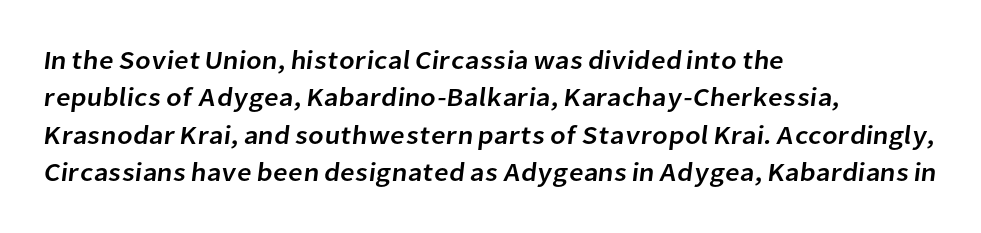
Underline: absent. Letter spacing: default. These lines stack with their left ends in a neat column. Regular leading.
